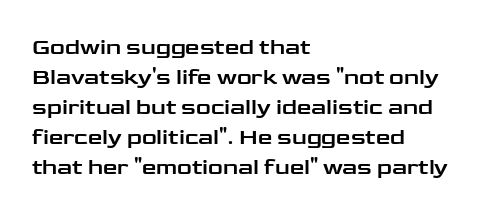
The image shows 23 px text type, upright; set left-aligned, normal line spacing (1.3x), normal letter spacing, not underlined.
